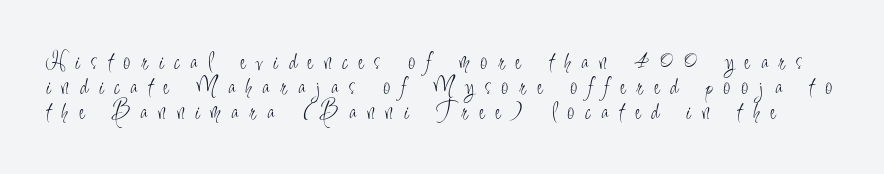
The image shows 25 px text type; set tight line spacing (1.0x), unusually wide letter spacing (+0.45 em), not underlined.
